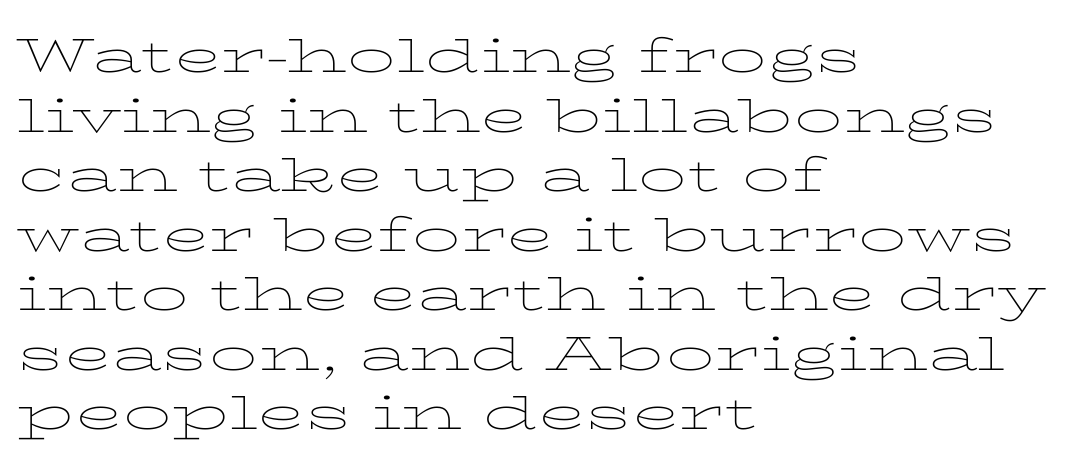
Is this a fixed-width face? No — the glyphs have proportional, varying widths. The letterforms sit at book weight or below. Note: serifs present on the glyphs. Any mark beneath the type? The region is blank.
